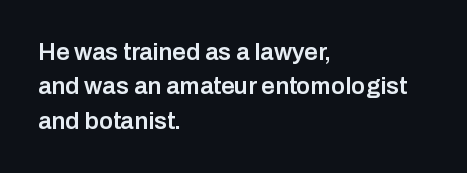
Q: Is the text bold? A: Semi-bold.
Q: Is the text italic (slanted)? A: No, it is upright.
Q: Is the text underlined? A: No.
Q: How is the paragraph aligned? A: Left-aligned.
Q: Is the spacing between letters normal or unusually wide? A: Normal.
Q: Is the spacing between lines tight, normal or loose? A: Normal.
